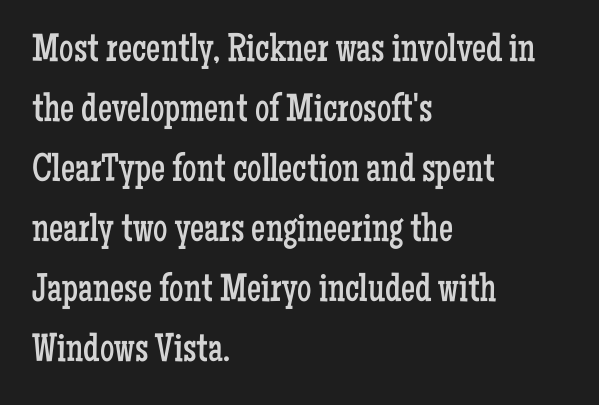
Q: Is the text bold? A: No.
Q: Is the text italic (slanted)? A: No, it is upright.
Q: Is the typeface a serif or a sans-serif typeface? A: Serif.
Q: Is the text underlined? A: No.
Q: How is the paragraph aligned? A: Left-aligned.
Q: Is the spacing between letters normal or unusually wide? A: Normal.
Q: Is the spacing between lines tight, normal or loose? A: Normal.
Q: Width (condensed, normal, or wide)? A: Condensed.
Q: Stroke contrast? A: Low.
Q: x-height? A: Medium.
Q: Monospaced? A: No.
